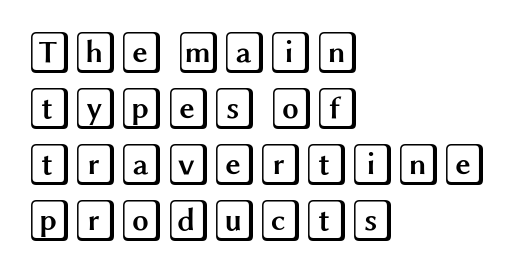
Q: Is the text italic (slanted)? A: No, it is upright.
Q: Is the text underlined? A: No.
Q: How is the paragraph aligned? A: Left-aligned.
Q: Is the spacing between letters normal or unusually wide? A: Normal.
Q: Is the spacing between lines tight, normal or loose? A: Normal.
Q: Width (condensed, normal, or wide)? A: Wide.
Q: x-height? A: Large.
